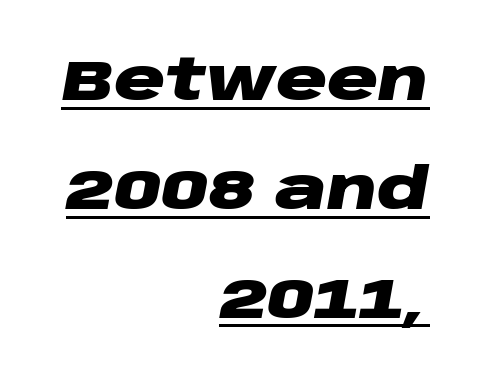
Q: Is the text bold? A: Yes.
Q: Is the text italic (slanted)? A: Yes, it leans right by about 10 degrees.
Q: Is the text underlined? A: Yes.
Q: How is the paragraph aligned? A: Right-aligned.
Q: Is the spacing between letters normal or unusually wide? A: Normal.
Q: Is the spacing between lines tight, normal or loose? A: Loose.
Q: Width (condensed, normal, or wide)? A: Wide.
Q: Stroke contrast? A: Low.
Q: x-height? A: Large.
Q: Monospaced? A: No.
